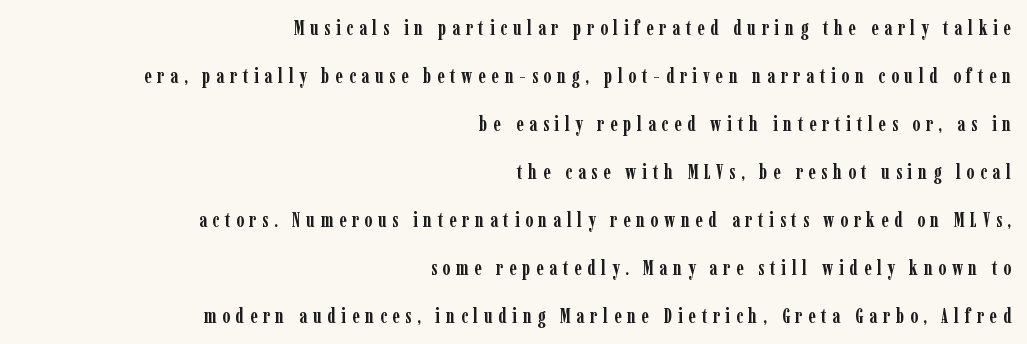
{"italic": "no", "bold": "yes", "underline": "no", "align": "right", "line_spacing": "loose", "line_spacing_ratio": 2.4, "letter_spacing": "wide", "letter_spacing_em": 0.28, "glyph_px": 20}
